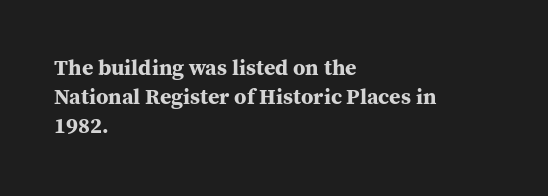
I'd describe the lettering as bold — thick and assertive. Line starts are locked; line ends wander. Nope, not italic — everything's standing straight. Only glyphs here, with clear space below each row.
